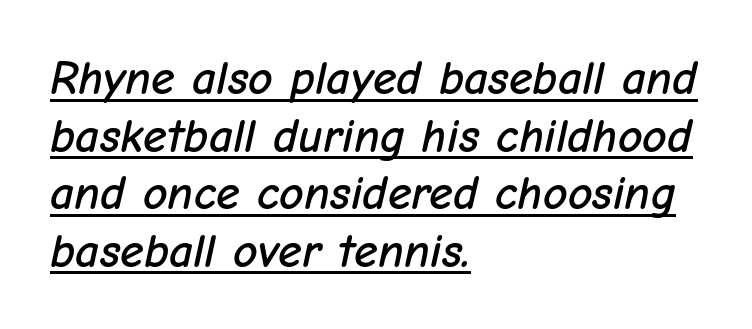
The image shows 48 px text type, italic (leaning right); set left-aligned, line spacing 1.2x, normal letter spacing, underlined; low stroke contrast and a medium x-height.
